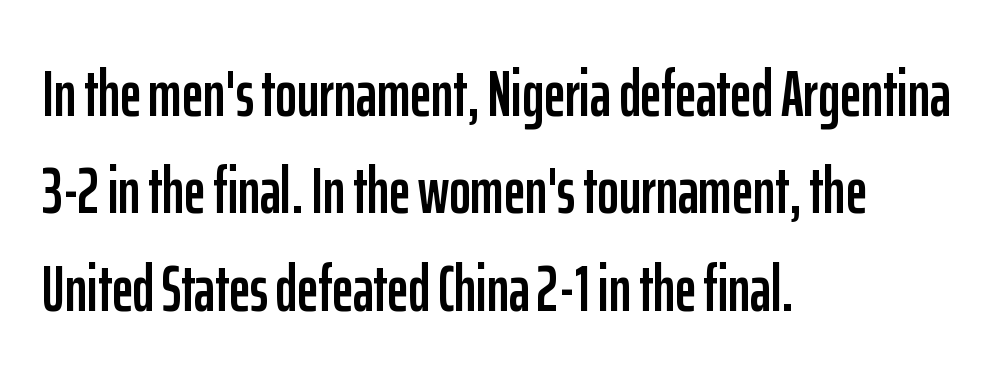
Q: Is the text italic (slanted)? A: No, it is upright.
Q: Is the typeface a serif or a sans-serif typeface? A: Sans-serif.
Q: Is the text underlined? A: No.
Q: How is the paragraph aligned? A: Left-aligned.
Q: Is the spacing between letters normal or unusually wide? A: Normal.
Q: Is the spacing between lines tight, normal or loose? A: Normal.
Q: Width (condensed, normal, or wide)? A: Condensed.
Q: Stroke contrast? A: Low.
Q: x-height? A: Medium.
Q: Monospaced? A: No.
